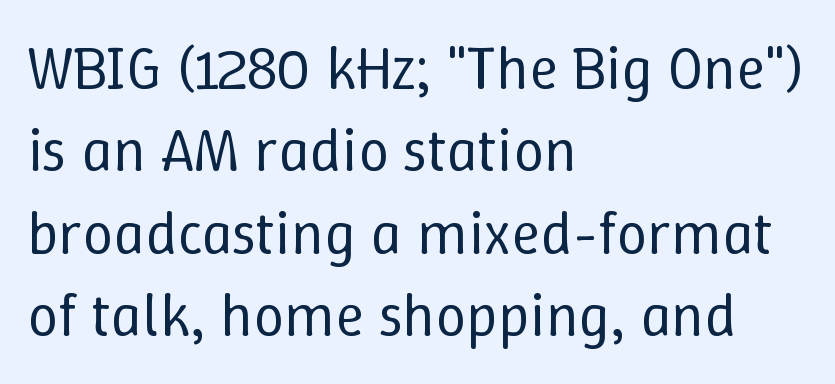
Italic? Not at all — the glyphs are vertical. Varying glyph widths throughout — classic text-font behaviour. In terms of letterspacing, this is plain default setting. A bare baseline throughout the passage. Caption: face not bold, strokes unweighted.
